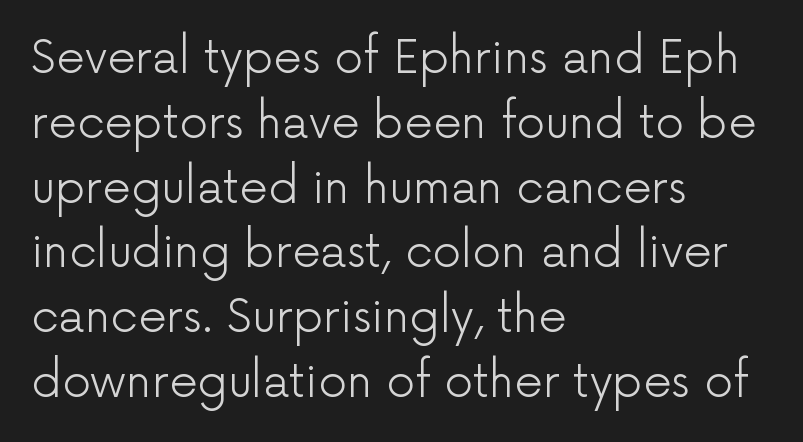
Q: Is the text bold? A: No.
Q: Is the text italic (slanted)? A: No, it is upright.
Q: Is the typeface a serif or a sans-serif typeface? A: Sans-serif.
Q: Is the text underlined? A: No.
Q: How is the paragraph aligned? A: Left-aligned.
Q: Is the spacing between letters normal or unusually wide? A: Normal.
Q: Is the spacing between lines tight, normal or loose? A: Normal.
Q: Width (condensed, normal, or wide)? A: Normal.
Q: Stroke contrast? A: Low.
Q: x-height? A: Medium.
Q: Monospaced? A: No.
